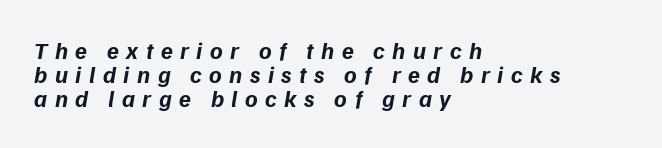
Q: Is the text bold? A: Yes.
Q: Is the text underlined? A: No.
Q: How is the paragraph aligned? A: Left-aligned.
Q: Is the spacing between letters normal or unusually wide? A: Unusually wide.
Q: Is the spacing between lines tight, normal or loose? A: Tight.
